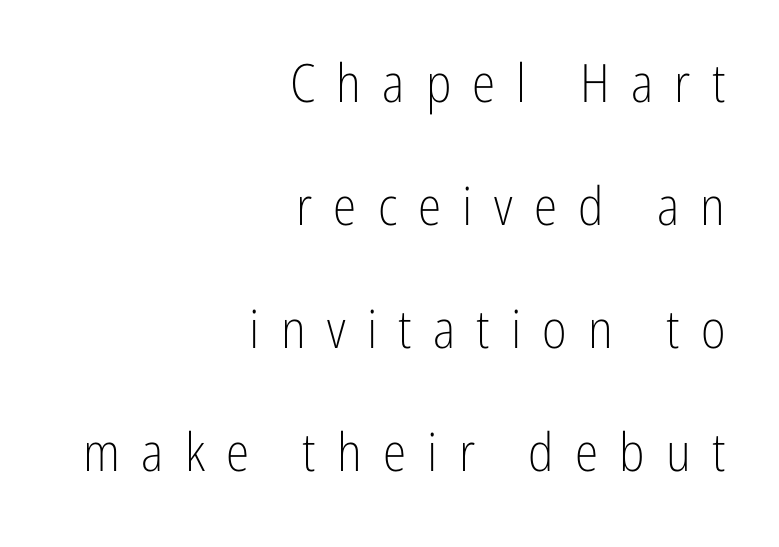
The image shows 53 px light, condensed sans-serif type, upright; set right-aligned, loose line spacing (2.32x), unusually wide letter spacing (+0.4 em), not underlined; low stroke contrast and a medium x-height.
